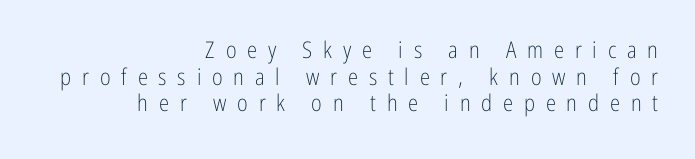
Q: Is the text bold? A: No.
Q: Is the text italic (slanted)? A: No, it is upright.
Q: Is the text underlined? A: No.
Q: How is the paragraph aligned? A: Right-aligned.
Q: Is the spacing between letters normal or unusually wide? A: Unusually wide.
